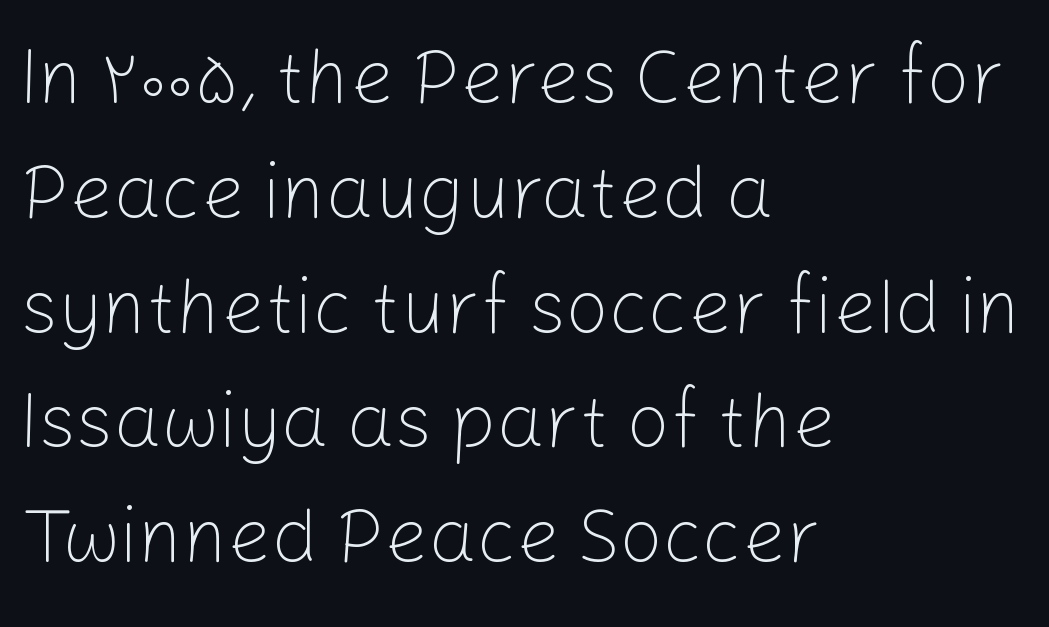
Q: Is the text bold? A: No.
Q: Is the text italic (slanted)? A: No, it is upright.
Q: Is the typeface a serif or a sans-serif typeface? A: Sans-serif.
Q: Is the text underlined? A: No.
Q: How is the paragraph aligned? A: Left-aligned.
Q: Is the spacing between letters normal or unusually wide? A: Normal.
Q: Is the spacing between lines tight, normal or loose? A: Normal.
Q: Width (condensed, normal, or wide)? A: Normal.
Q: Stroke contrast? A: Low.
Q: x-height? A: Medium.
Q: Monospaced? A: No.
